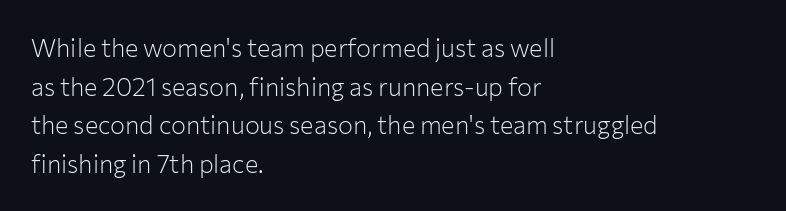
The image shows 25 px text type, upright; set left-aligned, normal line spacing (1.55x), normal letter spacing, not underlined.
